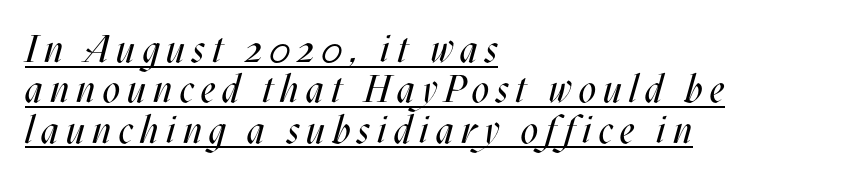
{"italic": "yes", "lean": "right", "slant_degrees": 17, "bold": "no", "weight": "regular", "width": "condensed", "stroke_contrast": "medium", "x_height": "large", "monospaced": "no", "underline": "yes", "align": "left", "line_spacing": "tight", "line_spacing_ratio": 1.06, "glyph_px": 38}
